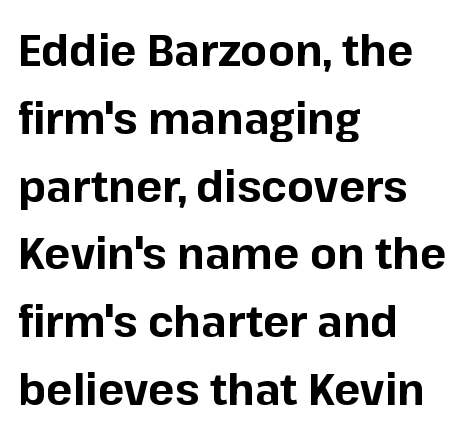
{"serif": "no", "italic": "no", "bold": "yes", "weight": "bold", "width": "normal", "stroke_contrast": "low", "x_height": "medium", "monospaced": "no", "underline": "no", "align": "left", "line_spacing": "normal", "line_spacing_ratio": 1.54, "letter_spacing": "normal", "letter_spacing_em": 0.0, "glyph_px": 44}
